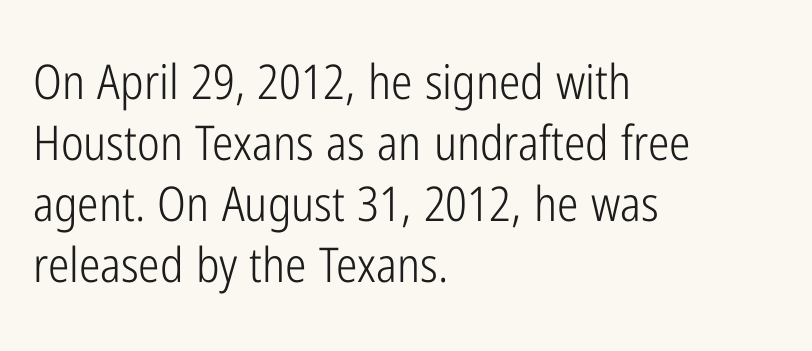
Letterform terminals end flat and unadorned throughout the passage. Looks like regular typesetting: each glyph gets only the width it needs. Weight: in the light-to-regular range. Baseline-to-baseline distance is the conventional proportion of letter height. Ascenders rise straight up at ninety degrees. Typeset ragged right — the left edge is the straight one.
